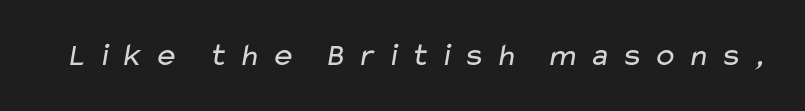
Does extra space separate the letters? Yes, quite a lot of it. These lines are composed in type without serifs. These lines are rendered in a variable-pitch font. Weight class: somewhere from thin through regular. Underlining? Definitely not there.
